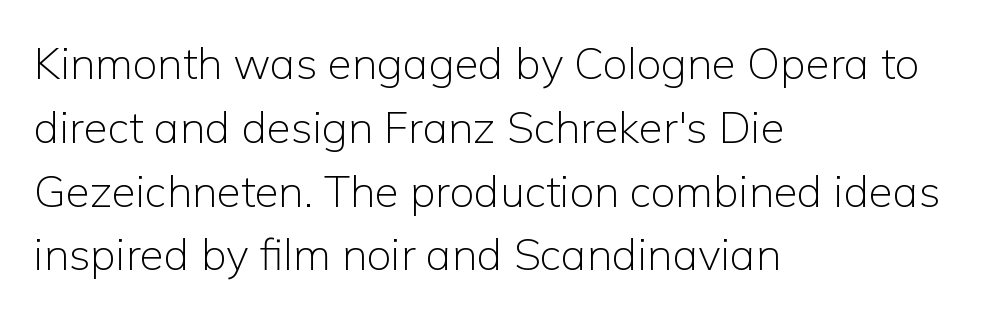
Descenders are the only things crossing below the line. This sample uses plain, unmodified letter spacing. Spacing verdict: proportional, widths tailored to each character. A typesetter would mark this as roman, not italic. In CSS terms this would be text-align: left.
